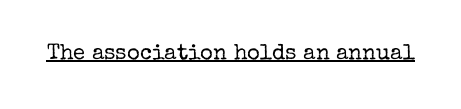
Q: Is the text bold? A: No.
Q: Is the text italic (slanted)? A: No, it is upright.
Q: Is the text underlined? A: Yes.
Q: Is the spacing between letters normal or unusually wide? A: Normal.
